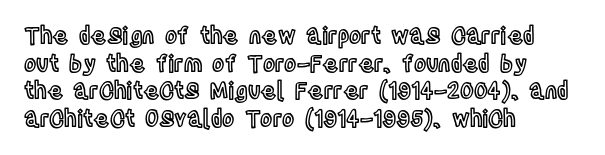
Q: Is the text italic (slanted)? A: No, it is upright.
Q: Is the text underlined? A: No.
Q: How is the paragraph aligned? A: Left-aligned.
Q: Is the spacing between letters normal or unusually wide? A: Normal.
